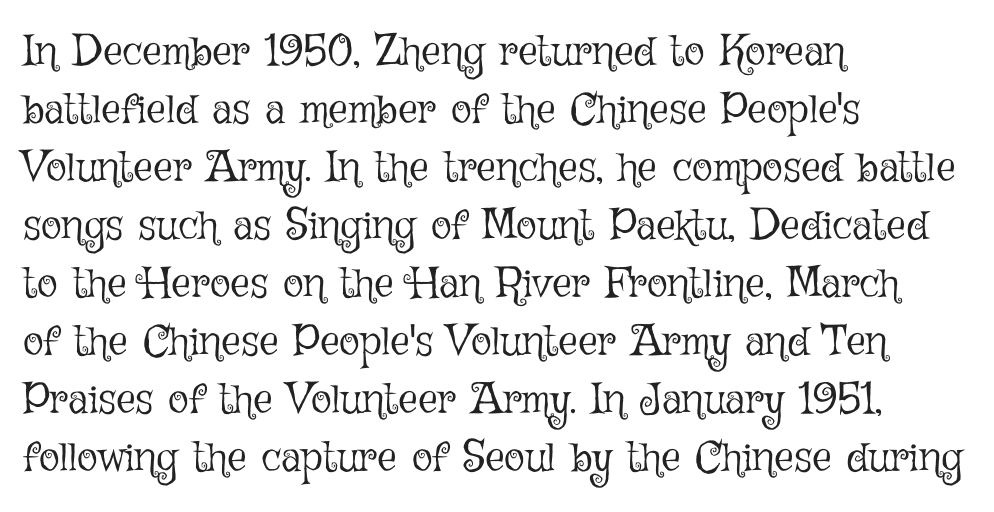
Compared with typical body copy, the letter spacing here is the same. This sample keeps an unexceptional amount of space between lines. These lines are rendered in a variable-pitch font. The font is comparable to plain body text, perhaps lighter. The strip under each line holds only bare page. The specimen reads as upright at a glance.
